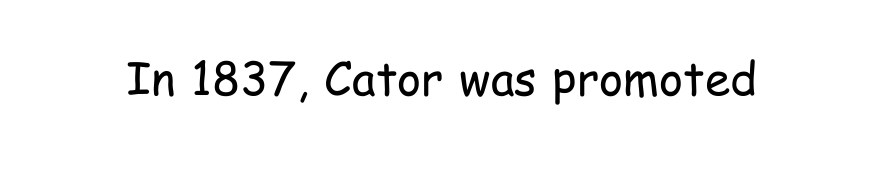
{"serif": "no", "italic": "no", "bold": "no", "weight": "regular", "width": "condensed", "stroke_contrast": "low", "x_height": "medium", "monospaced": "no", "underline": "no", "letter_spacing": "normal", "letter_spacing_em": 0.0, "glyph_px": 46}
